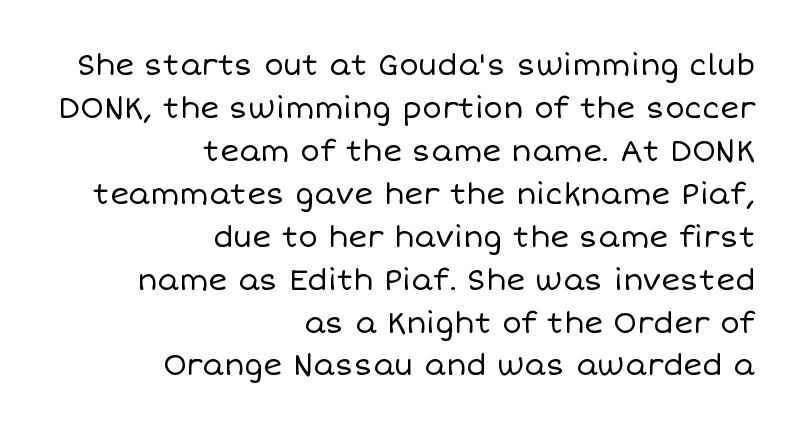
The image shows 29 px regular-weight type, upright; set right-aligned, normal line spacing (1.48x), normal letter spacing, not underlined; low stroke contrast and a large x-height.
